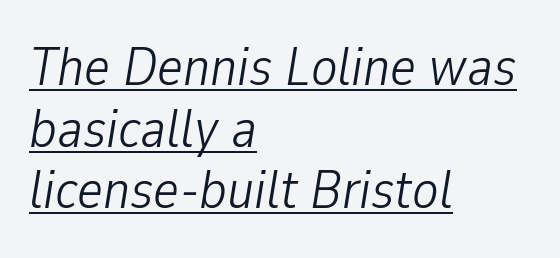
Q: Is the text bold? A: No.
Q: Is the text italic (slanted)? A: Yes, it leans right by about 9 degrees.
Q: Is the text underlined? A: Yes.
Q: How is the paragraph aligned? A: Left-aligned.
Q: Is the spacing between letters normal or unusually wide? A: Normal.
Q: Is the spacing between lines tight, normal or loose? A: Tight.
Q: Width (condensed, normal, or wide)? A: Condensed.
Q: Stroke contrast? A: Low.
Q: x-height? A: Medium.
Q: Monospaced? A: No.
